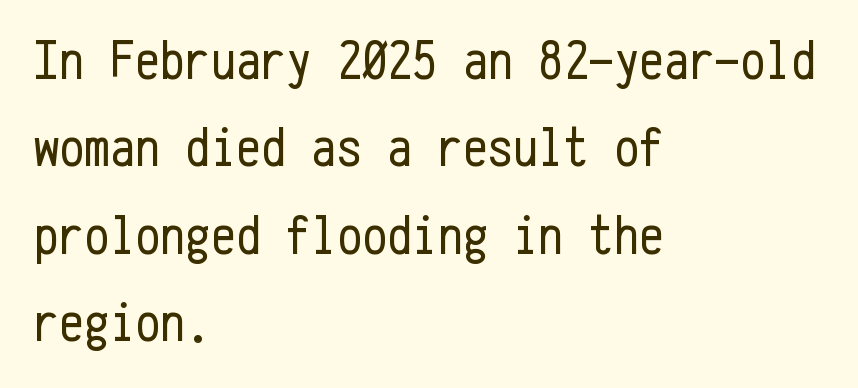
The image shows 56 px regular-weight, condensed sans-serif type, upright, monospaced; set left-aligned, normal line spacing (1.56x), normal letter spacing, not underlined; low stroke contrast and a medium x-height.
